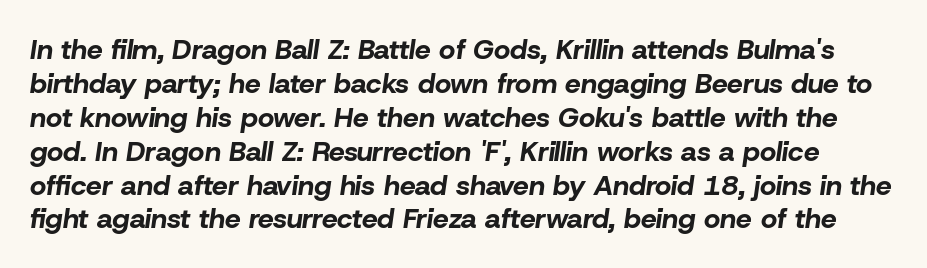
The image shows 28 px bold type, italic (leaning right); set line spacing 1.21x, normal letter spacing, not underlined; low stroke contrast and a medium x-height.
